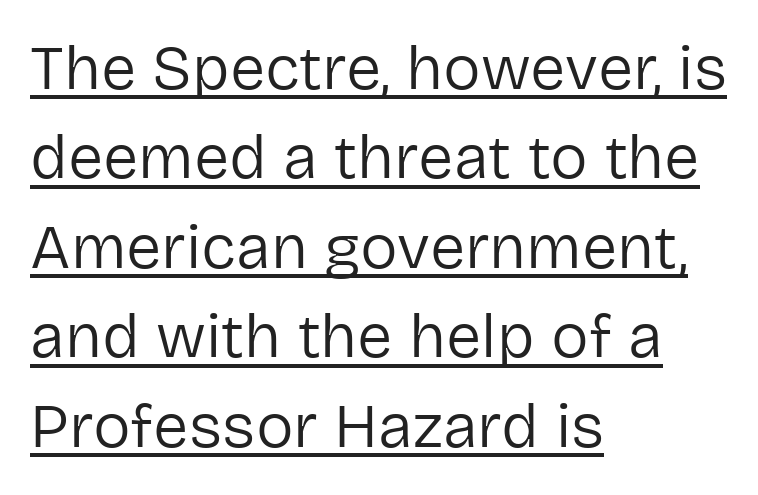
{"serif": "no", "italic": "no", "bold": "no", "weight": "regular", "width": "normal", "stroke_contrast": "low", "x_height": "medium", "monospaced": "no", "underline": "yes", "align": "left", "line_spacing": "normal", "line_spacing_ratio": 1.42, "letter_spacing": "normal", "letter_spacing_em": 0.0, "glyph_px": 63}
